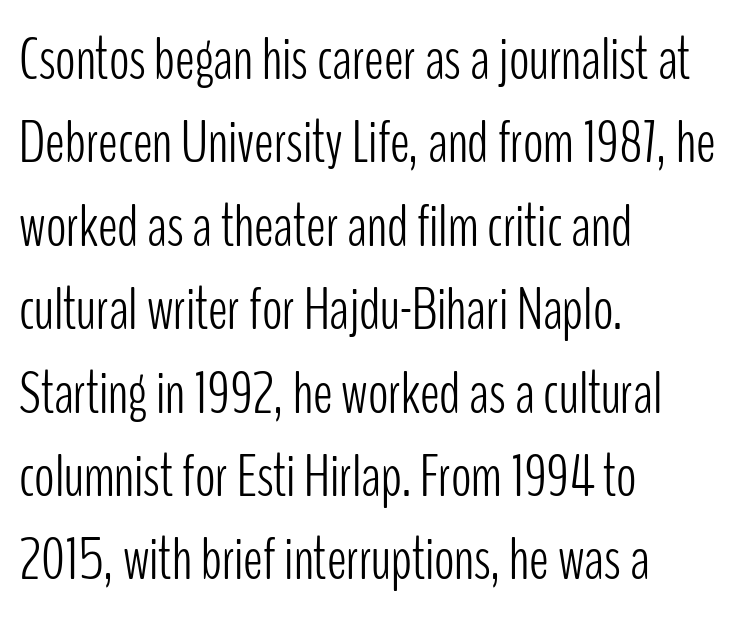
The image shows 60 px light, condensed sans-serif type, upright; set left-aligned, normal line spacing (1.39x), normal letter spacing, not underlined; low stroke contrast and a medium x-height.
